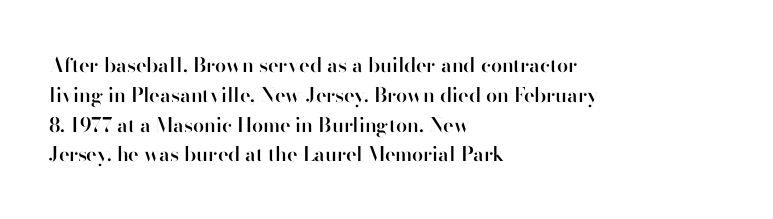
The image shows 20 px text type, upright; set left-aligned, normal line spacing (1.49x), normal letter spacing, not underlined.
